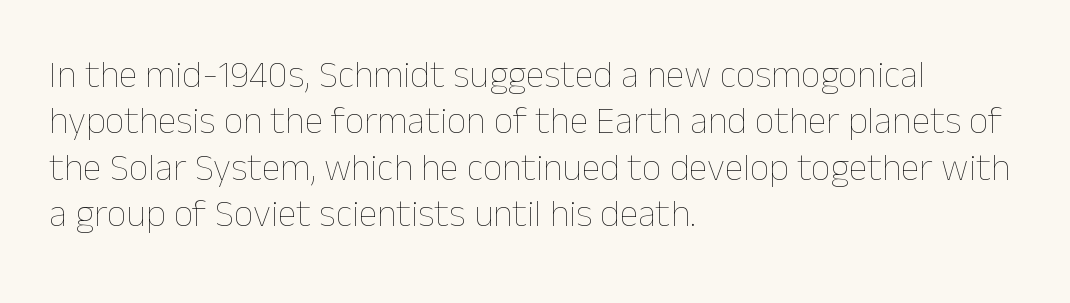
The image shows 38 px thin type, upright; set left-aligned, line spacing 1.22x, normal letter spacing, not underlined; low stroke contrast and a medium x-height.
